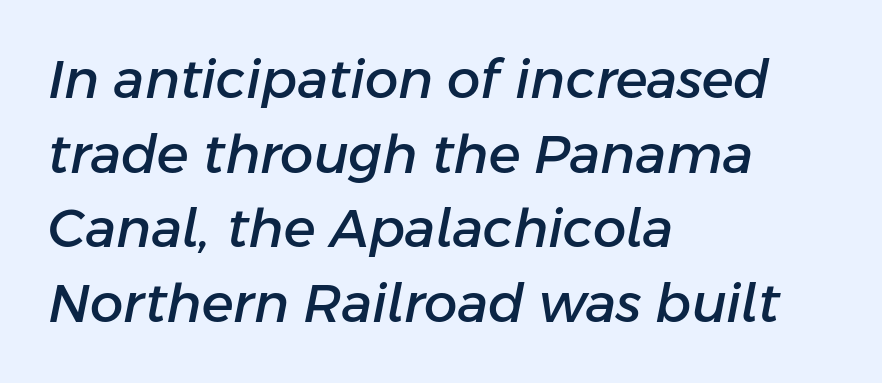
One glance says typical: line gaps are just what's usual. Standard letterfit; no display-style spreading of the glyphs. Is the type slanted? Yes — the strokes lean at a clear angle. The zone under the glyphs is completely vacant. The face used here is proportionally spaced, like ordinary book or web type. Every row of glyphs begins at an identical x-position on the left.
